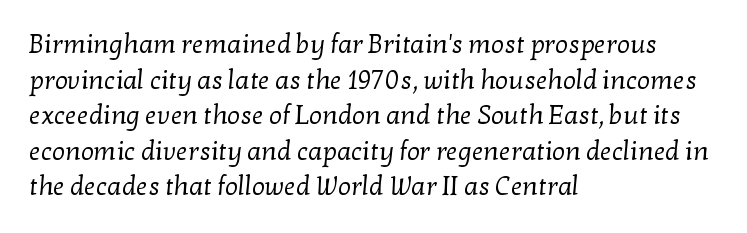
{"bold": "no", "underline": "no", "align": "left", "line_spacing": "normal", "line_spacing_ratio": 1.37, "letter_spacing": "normal", "letter_spacing_em": 0.0, "glyph_px": 26}
